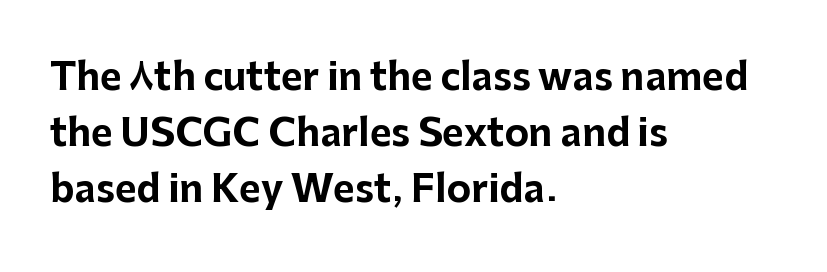
Strong, thick strokes mark this as bold type. Stroke terminals: plain, sans-serif. Posture: vertical. The leading is moderate, giving the passage an even texture. A typesetter would call this proportional, since set widths differ per character. No extra tracking has been applied to these lines.
